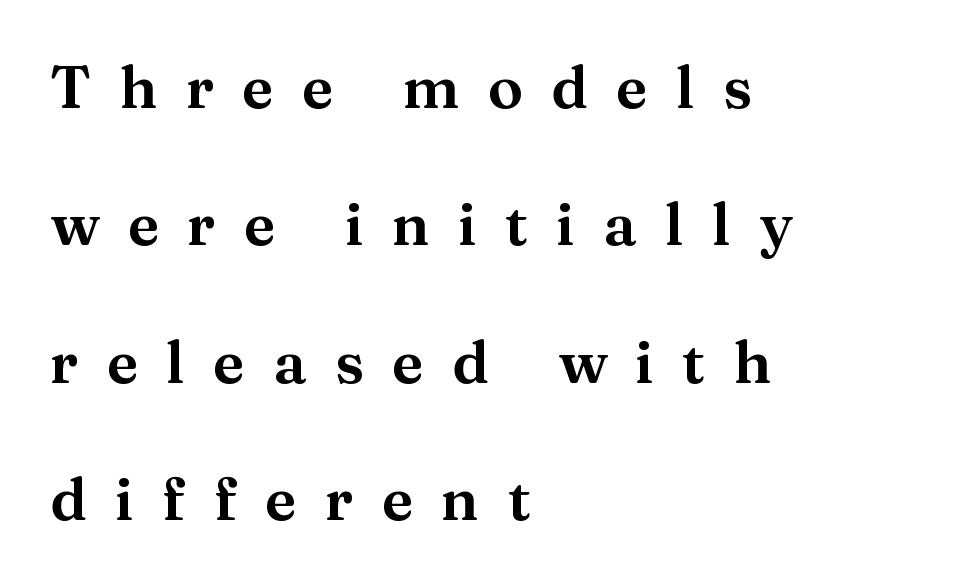
You could only call the tracking loose — the letters float apart. Do the letters lean? They stand straight. The passage shown is typed in a proportional face where columns would drift. The lines in this sample share a left origin and differ only in where they stop. The type family on display is of the serif kind.
